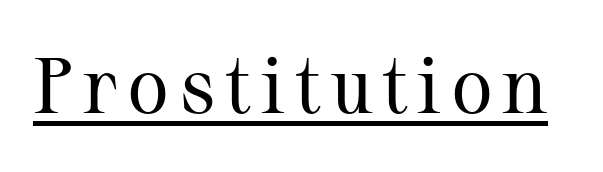
The image shows 78 px regular-weight serif type, upright; set underlined; medium stroke contrast and a medium x-height.
